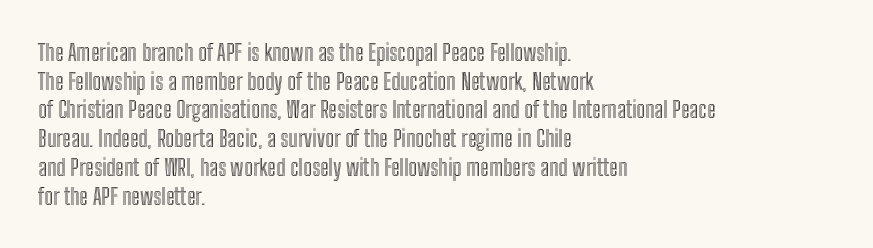
Quick note: not italic, upright. The letters sit at their default tracking, neither squeezed nor spread. The space between consecutive lines is moderate. This sample is left-justified, so line endings fall wherever the words run out. The string is rendered with underlining switched off.
